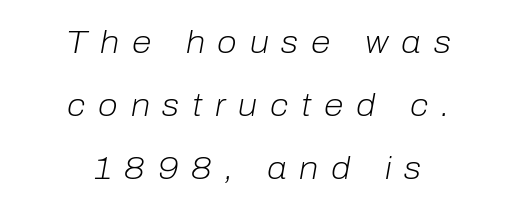
Q: Is the text bold? A: No.
Q: Is the text italic (slanted)? A: Yes, it leans right by about 10 degrees.
Q: Is the text underlined? A: No.
Q: How is the paragraph aligned? A: Centered.
Q: Is the spacing between letters normal or unusually wide? A: Unusually wide.
Q: Is the spacing between lines tight, normal or loose? A: Loose.
Q: Width (condensed, normal, or wide)? A: Normal.
Q: Stroke contrast? A: Low.
Q: x-height? A: Medium.
Q: Monospaced? A: No.
